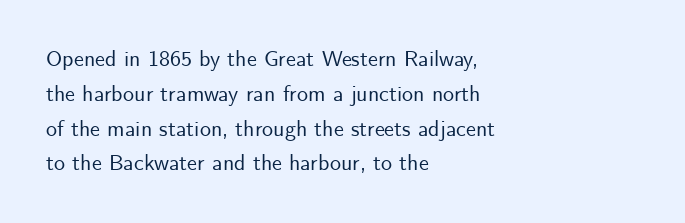
Q: Is the text italic (slanted)? A: No, it is upright.
Q: Is the text underlined? A: No.
Q: How is the paragraph aligned? A: Left-aligned.
Q: Is the spacing between letters normal or unusually wide? A: Normal.
Q: Is the spacing between lines tight, normal or loose? A: Normal.
